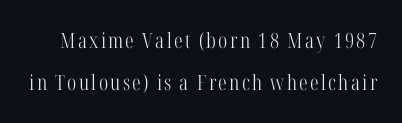
Q: Is the text bold? A: No.
Q: Is the text italic (slanted)? A: No, it is upright.
Q: Is the text underlined? A: No.
Q: Is the spacing between lines tight, normal or loose? A: Loose.
